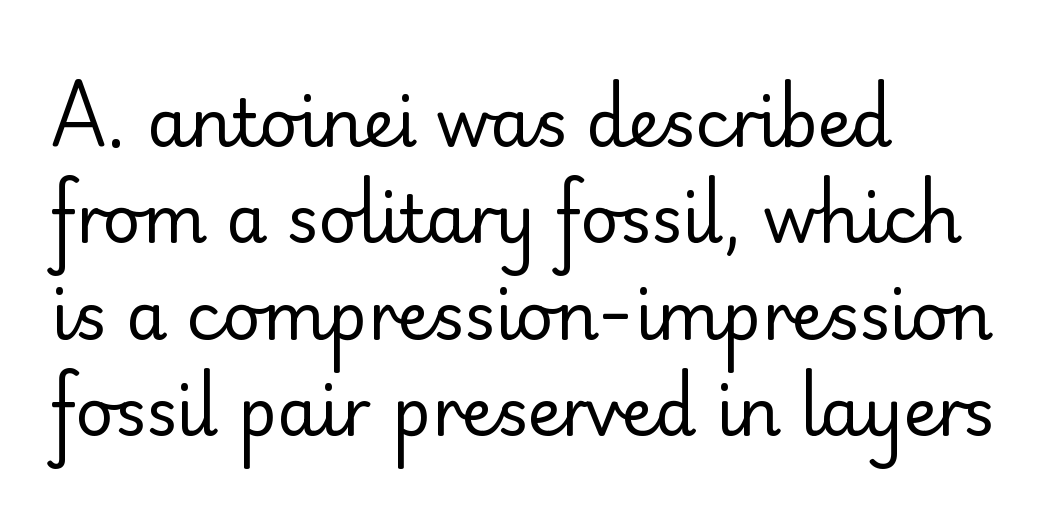
Q: Is the text bold? A: No.
Q: Is the text italic (slanted)? A: No, it is upright.
Q: Is the typeface a serif or a sans-serif typeface? A: Sans-serif.
Q: Is the text underlined? A: No.
Q: How is the paragraph aligned? A: Left-aligned.
Q: Is the spacing between letters normal or unusually wide? A: Normal.
Q: Is the spacing between lines tight, normal or loose? A: Normal.
Q: Width (condensed, normal, or wide)? A: Normal.
Q: Stroke contrast? A: Low.
Q: x-height? A: Small.
Q: Monospaced? A: No.
